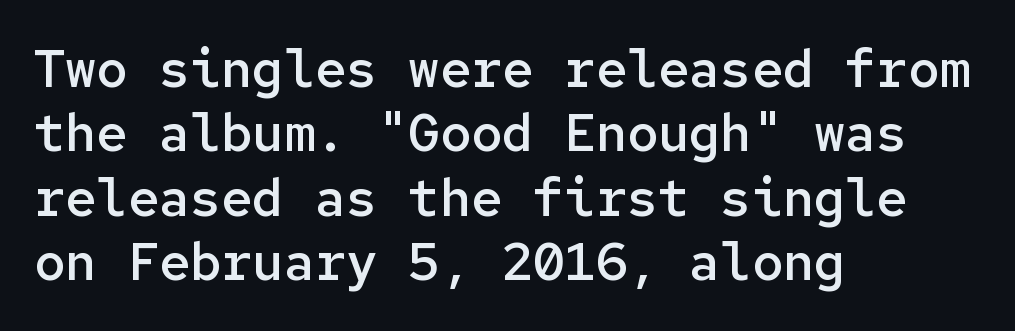
The image shows 52 px semibold sans-serif type, upright, monospaced; set left-aligned, line spacing 1.24x, normal letter spacing, not underlined; low stroke contrast and a medium x-height.
